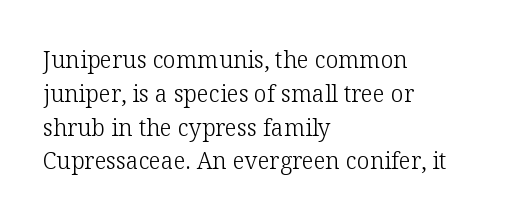
The image shows 23 px text type, upright; set left-aligned, normal line spacing (1.47x), normal letter spacing, not underlined.
